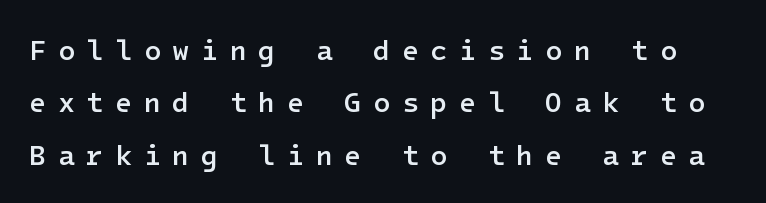
{"serif": "no", "italic": "no", "bold": "semi", "weight": "semibold", "width": "normal", "stroke_contrast": "low", "x_height": "medium", "underline": "no", "line_spacing_ratio": 1.87, "letter_spacing": "wide", "letter_spacing_em": 0.41, "glyph_px": 28}
